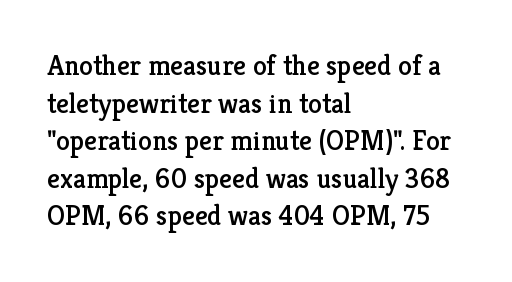
{"serif": "yes", "italic": "no", "width": "normal", "stroke_contrast": "low", "x_height": "medium", "monospaced": "no", "underline": "no", "align": "left", "line_spacing": "normal", "line_spacing_ratio": 1.34, "letter_spacing": "normal", "letter_spacing_em": 0.0, "glyph_px": 28}
